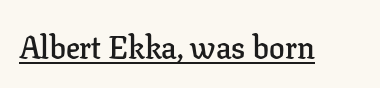
{"serif": "yes", "italic": "no", "bold": "semi", "weight": "semibold", "width": "normal", "stroke_contrast": "low", "x_height": "medium", "monospaced": "no", "underline": "yes", "letter_spacing": "normal", "letter_spacing_em": 0.0, "glyph_px": 31}
